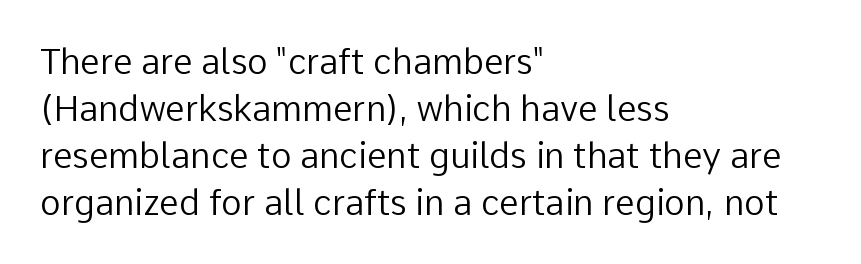
{"serif": "no", "italic": "no", "bold": "no", "weight": "regular", "width": "normal", "stroke_contrast": "low", "x_height": "medium", "monospaced": "no", "underline": "no", "align": "left", "line_spacing": "normal", "line_spacing_ratio": 1.34, "letter_spacing": "normal", "letter_spacing_em": 0.0, "glyph_px": 35}
